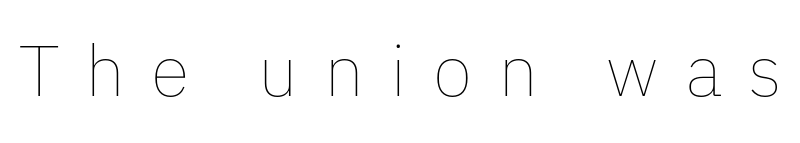
The image shows 72 px thin type, upright; set unusually wide letter spacing (+0.36 em), not underlined; low stroke contrast and a medium x-height.
